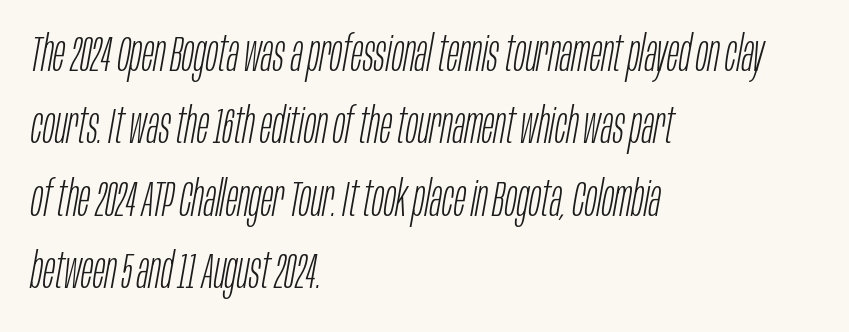
Left-aligned paragraph, ragged on the right. No word sits above an underline. Tracking value appears to be zero — textbook default spacing. A typesetter would call this leading conventional body-copy spacing. Stroke thickness stays within the range of a standard reading face or lighter.
